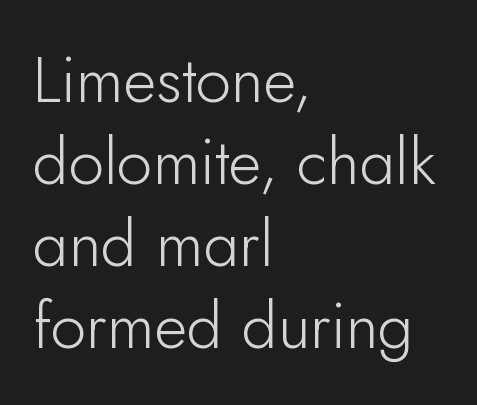
{"serif": "no", "italic": "no", "bold": "no", "weight": "light", "width": "normal", "stroke_contrast": "low", "x_height": "small", "monospaced": "no", "underline": "no", "align": "left", "line_spacing": "normal", "line_spacing_ratio": 1.28, "letter_spacing": "normal", "letter_spacing_em": 0.0, "glyph_px": 64}
